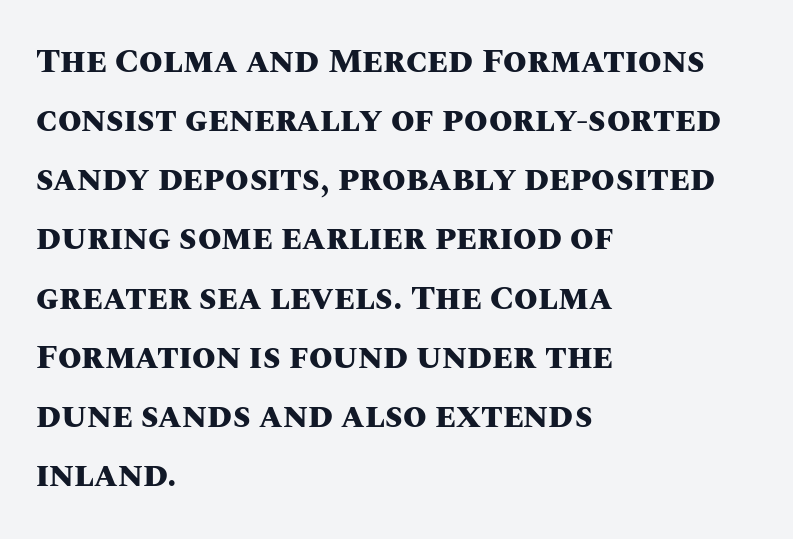
Q: Is the text bold? A: Yes.
Q: Is the text italic (slanted)? A: No, it is upright.
Q: Is the text underlined? A: No.
Q: How is the paragraph aligned? A: Left-aligned.
Q: Is the spacing between letters normal or unusually wide? A: Normal.
Q: Width (condensed, normal, or wide)? A: Normal.
Q: Stroke contrast? A: Medium.
Q: x-height? A: Large.
Q: Monospaced? A: No.
